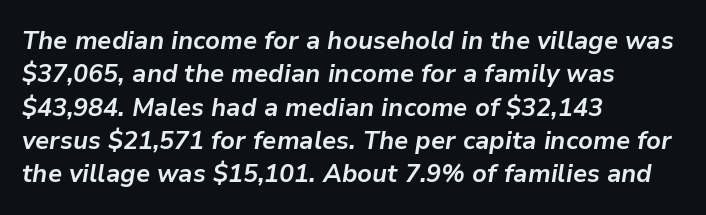
Q: Is the text bold? A: Yes.
Q: Is the text italic (slanted)? A: Yes, it leans right by about 9 degrees.
Q: Is the text underlined? A: No.
Q: How is the paragraph aligned? A: Left-aligned.
Q: Is the spacing between letters normal or unusually wide? A: Normal.
Q: Is the spacing between lines tight, normal or loose? A: Normal.
